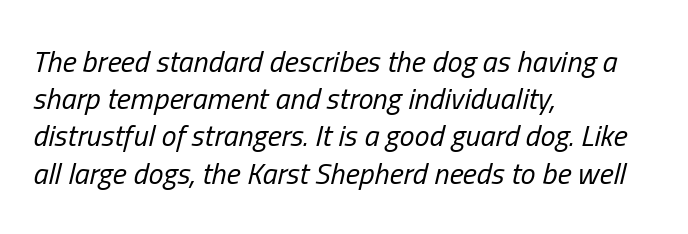
{"italic": "yes", "lean": "right", "slant_degrees": 13, "bold": "no", "weight": "regular", "width": "condensed", "stroke_contrast": "low", "x_height": "medium", "monospaced": "no", "underline": "no", "align": "left", "line_spacing_ratio": 1.24, "letter_spacing": "normal", "letter_spacing_em": 0.0, "glyph_px": 30}
